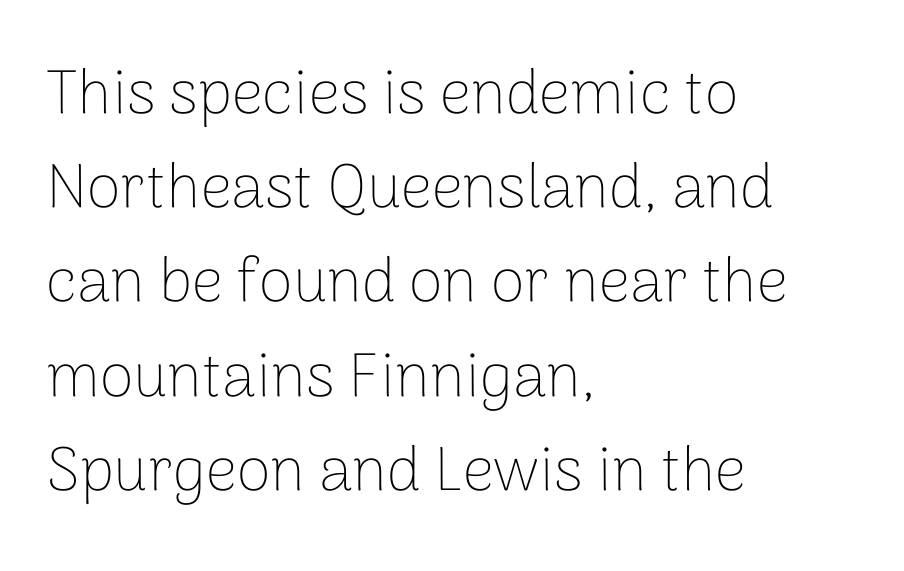
The image shows 62 px thin sans-serif type, upright; set left-aligned, normal line spacing (1.52x), normal letter spacing, not underlined; low stroke contrast and a medium x-height.
